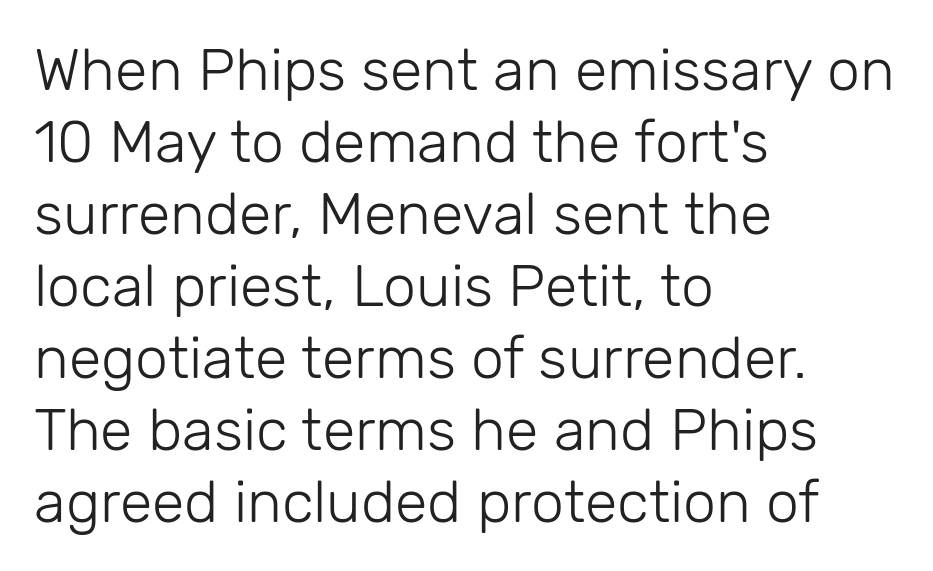
Heaviness? Minimal to ordinary, like unemphasized prose. The rendering anchors every line to the left-hand side. Is there any slant? The stems are plumb. Descenders hang freely into open space. Observe the absence of serifs on each vertical stroke in this sample. The passage shown is typed in a proportional face where columns would drift.
